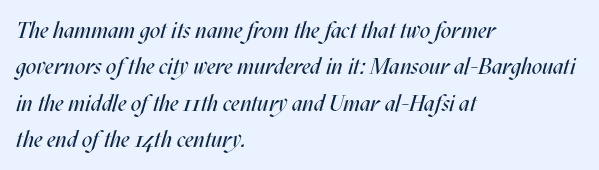
Q: Is the text bold? A: No.
Q: Is the text italic (slanted)? A: Yes, it leans right by about 17 degrees.
Q: Is the text underlined? A: No.
Q: How is the paragraph aligned? A: Left-aligned.
Q: Is the spacing between letters normal or unusually wide? A: Normal.
Q: Is the spacing between lines tight, normal or loose? A: Normal.
